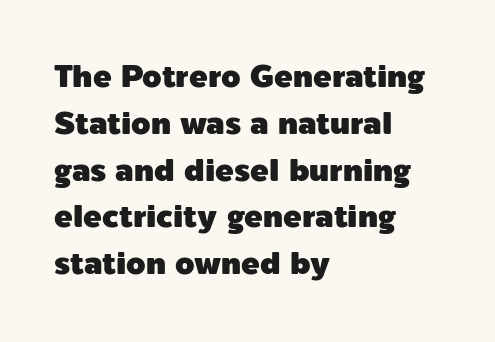
The image shows 31 px sans-serif type, upright; set left-aligned, normal line spacing (1.51x), normal letter spacing, not underlined; a medium x-height.
